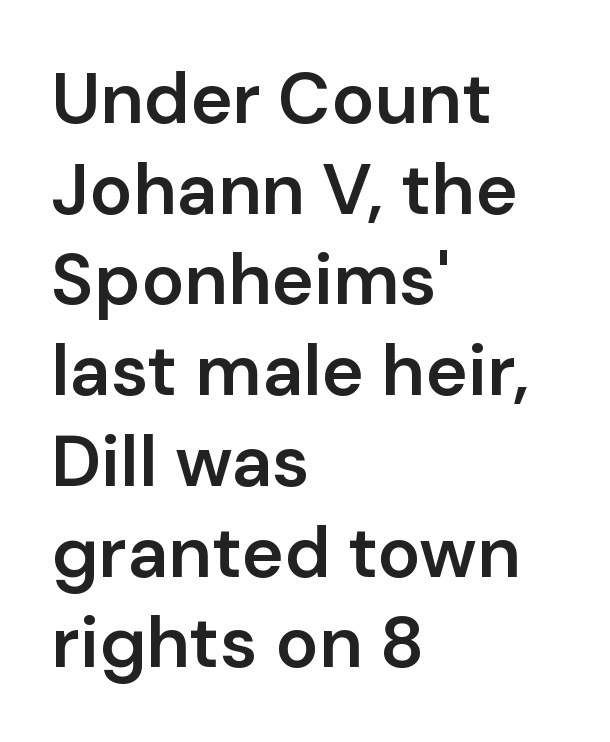
The image shows 72 px semibold sans-serif type, upright; set left-aligned, normal line spacing (1.26x), normal letter spacing, not underlined; low stroke contrast and a medium x-height.
